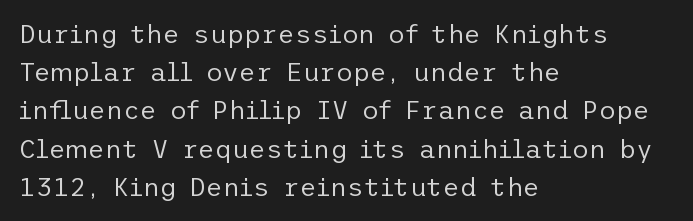
The image shows 26 px text type, upright; set left-aligned, normal line spacing (1.47x), normal letter spacing, not underlined.
